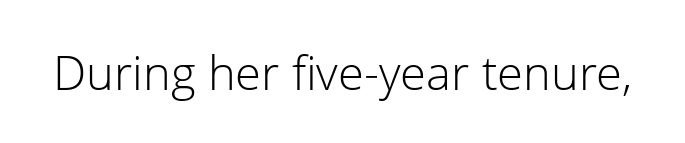
{"serif": "no", "italic": "no", "bold": "no", "weight": "light", "width": "normal", "stroke_contrast": "low", "x_height": "medium", "monospaced": "no", "underline": "no", "letter_spacing": "normal", "letter_spacing_em": 0.0, "glyph_px": 47}
